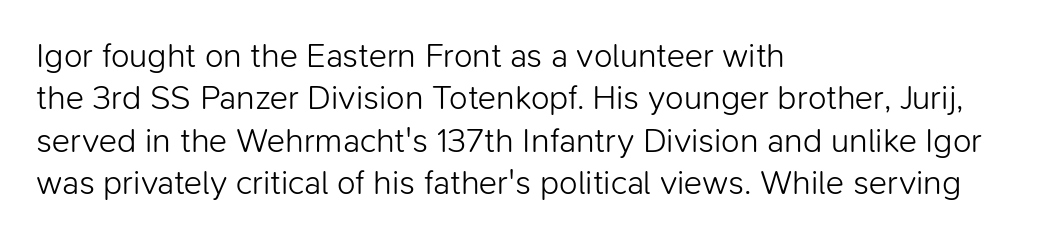
Q: Is the text bold? A: No.
Q: Is the text italic (slanted)? A: No, it is upright.
Q: Is the typeface a serif or a sans-serif typeface? A: Sans-serif.
Q: Is the text underlined? A: No.
Q: How is the paragraph aligned? A: Left-aligned.
Q: Is the spacing between letters normal or unusually wide? A: Normal.
Q: Is the spacing between lines tight, normal or loose? A: Normal.
Q: Width (condensed, normal, or wide)? A: Normal.
Q: Stroke contrast? A: Low.
Q: x-height? A: Medium.
Q: Monospaced? A: No.
